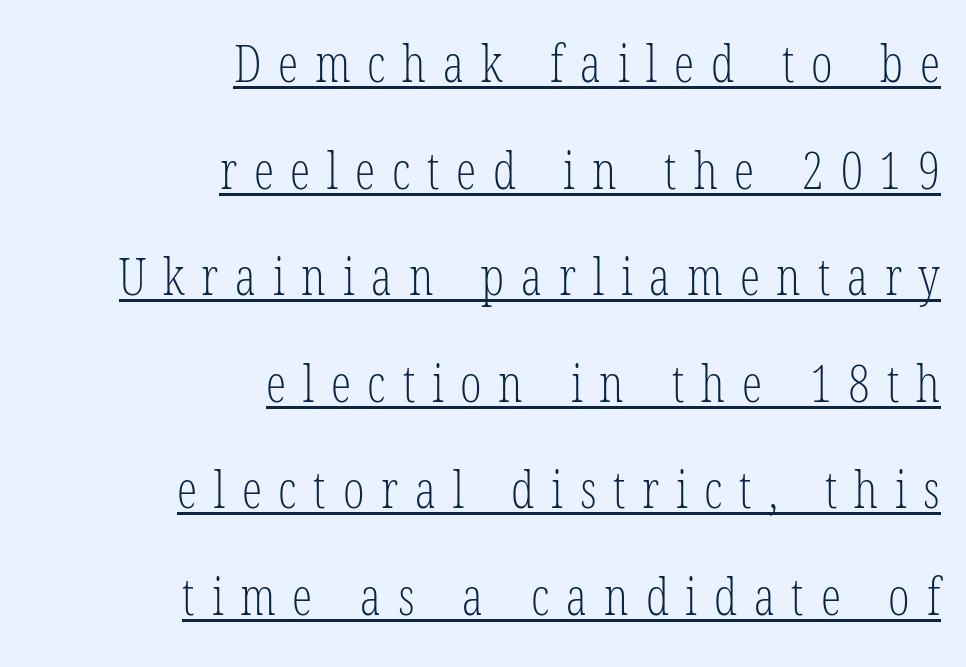
{"serif": "yes", "italic": "no", "bold": "no", "weight": "light", "width": "condensed", "stroke_contrast": "low", "x_height": "medium", "monospaced": "no", "underline": "yes", "align": "right", "line_spacing": "loose", "line_spacing_ratio": 2.09, "letter_spacing": "wide", "letter_spacing_em": 0.33, "glyph_px": 51}
